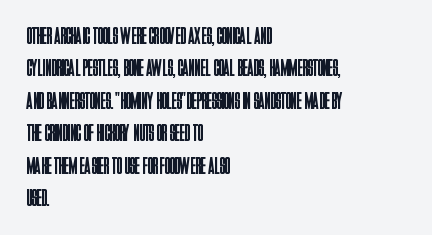
The typesetter chose a ragged-right arrangement here. In terms of letterspacing, this is plain default setting. Descenders hang freely into open space. A typesetter would call this leading conventional body-copy spacing. Stems and bowls with no extra thickness — not bold.
